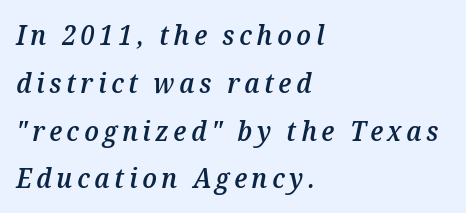
The image shows 27 px text type, italic (leaning right); set left-aligned, line spacing 1.77x, not underlined.
